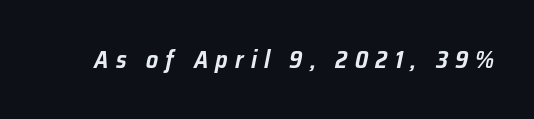
{"italic": "yes", "lean": "right", "slant_degrees": 12, "underline": "no", "letter_spacing": "wide", "letter_spacing_em": 0.3, "glyph_px": 24}
